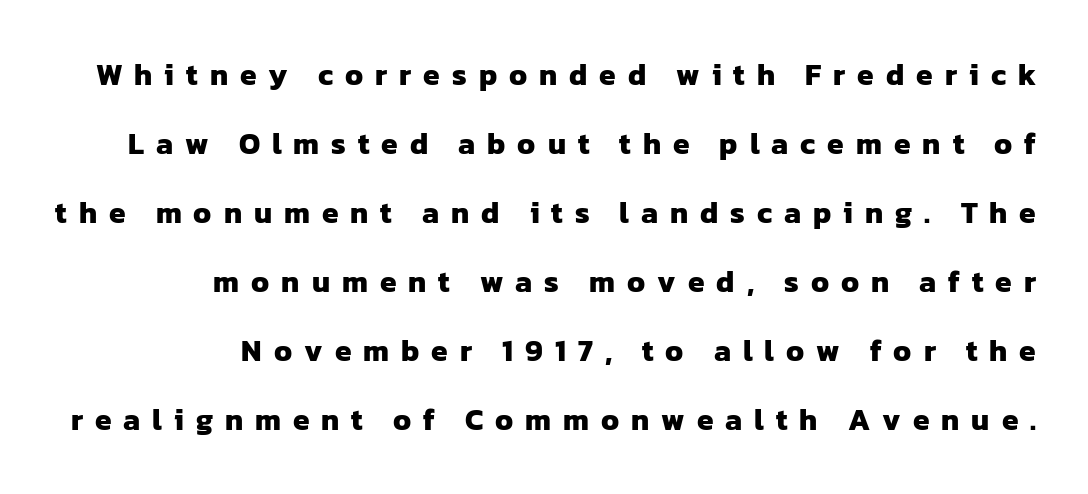
{"serif": "no", "bold": "yes", "weight": "heavy", "width": "normal", "stroke_contrast": "low", "x_height": "medium", "monospaced": "no", "underline": "no", "align": "right", "line_spacing": "loose", "line_spacing_ratio": 2.3, "letter_spacing": "wide", "letter_spacing_em": 0.4, "glyph_px": 30}
